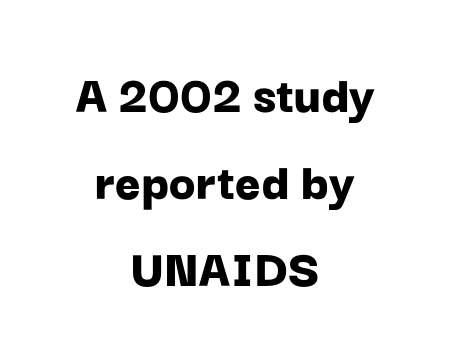
{"serif": "no", "italic": "no", "bold": "yes", "weight": "bold", "width": "normal", "stroke_contrast": "low", "x_height": "medium", "monospaced": "no", "underline": "no", "align": "center", "line_spacing": "normal", "line_spacing_ratio": 1.58, "letter_spacing": "normal", "letter_spacing_em": 0.0, "glyph_px": 55}
